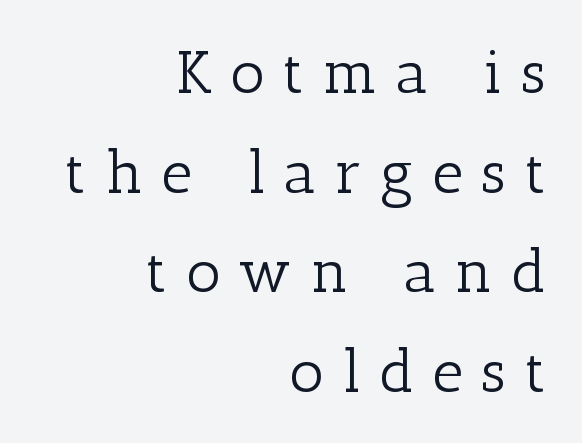
Q: Is the text bold? A: No.
Q: Is the text italic (slanted)? A: No, it is upright.
Q: Is the typeface a serif or a sans-serif typeface? A: Serif.
Q: Is the text underlined? A: No.
Q: How is the paragraph aligned? A: Right-aligned.
Q: Is the spacing between letters normal or unusually wide? A: Unusually wide.
Q: Is the spacing between lines tight, normal or loose? A: Normal.
Q: Width (condensed, normal, or wide)? A: Normal.
Q: Stroke contrast? A: Low.
Q: x-height? A: Medium.
Q: Monospaced? A: No.
